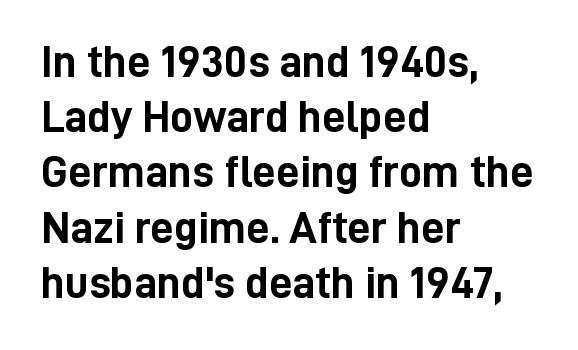
You could call the tracking neutral — neither tight nor loose. Italic: no, the glyphs are upright roman. A student would call this left alignment; a typographer would say flush left, rag right. Stroke terminals: plain, sans-serif. A bare baseline throughout the passage. Emphasis by weight is at full strength: bold.
